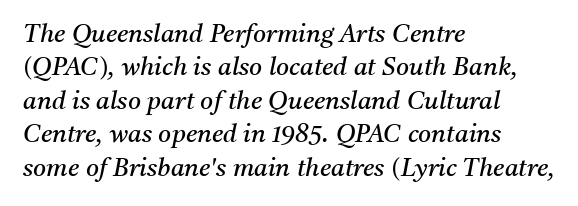
The image shows 25 px text type, italic (leaning right); set left-aligned, normal line spacing (1.34x), normal letter spacing, not underlined.
